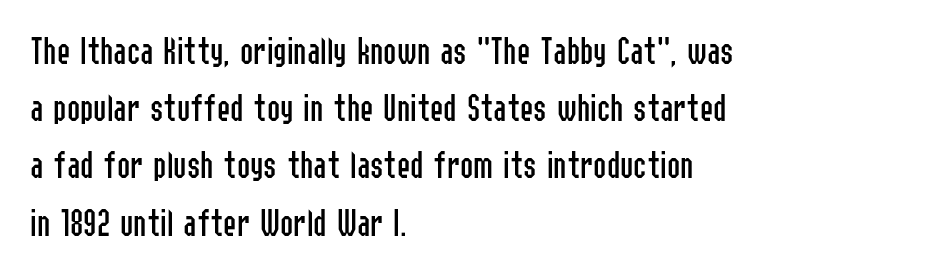
The image shows 40 px regular-weight, condensed sans-serif type, upright; set left-aligned, normal line spacing (1.43x), normal letter spacing, not underlined; low stroke contrast and a medium x-height.
